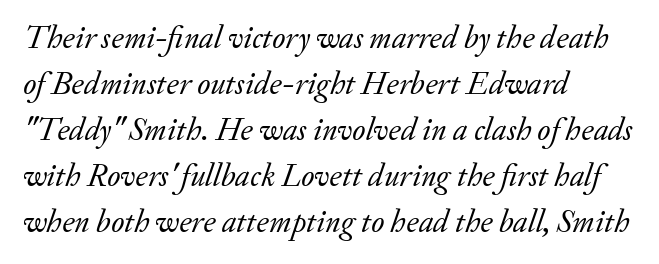
The face used here is seriffed, in the tradition of book romans. A light-to-regular cut is what we see here. The vertical gap from one line to the next is medium. The paragraph has a hard left edge and a soft right edge.
